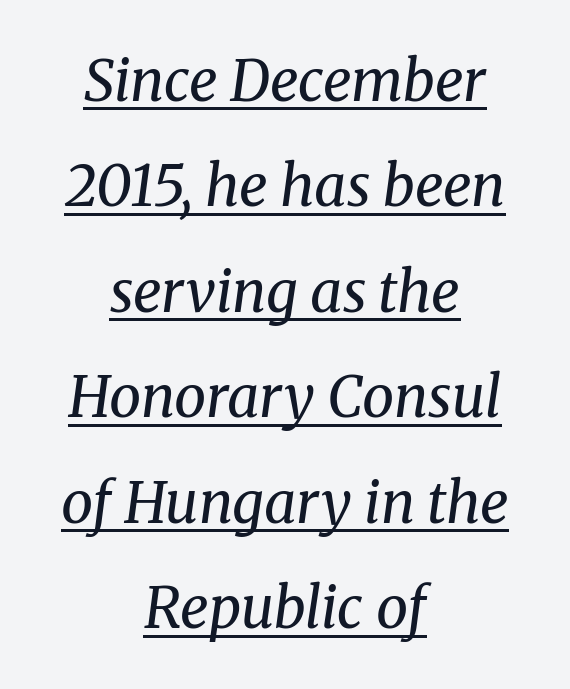
Q: Is the text bold? A: No.
Q: Is the text italic (slanted)? A: Yes, it leans right by about 8 degrees.
Q: Is the typeface a serif or a sans-serif typeface? A: Serif.
Q: Is the text underlined? A: Yes.
Q: How is the paragraph aligned? A: Centered.
Q: Is the spacing between letters normal or unusually wide? A: Normal.
Q: Width (condensed, normal, or wide)? A: Normal.
Q: Stroke contrast? A: Medium.
Q: x-height? A: Medium.
Q: Monospaced? A: No.
